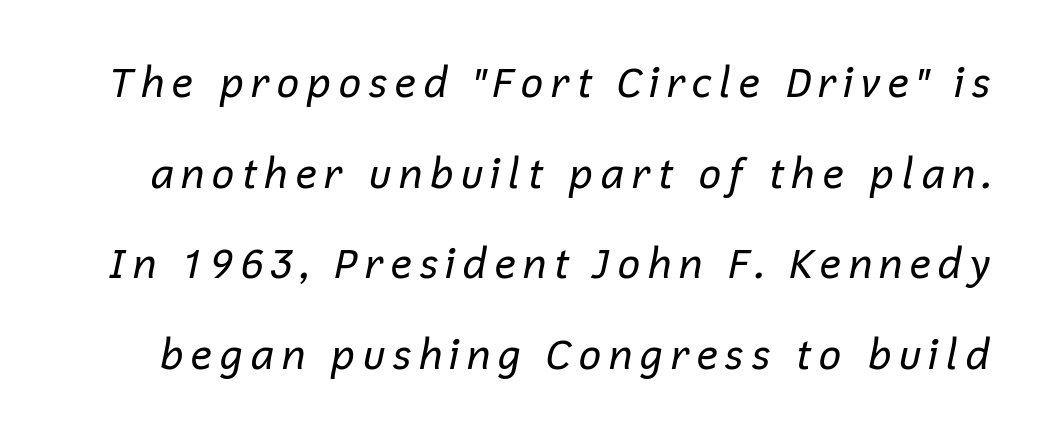
The image shows 41 px regular-weight type, italic (leaning right); set loose line spacing (2.21x), not underlined; low stroke contrast and a medium x-height.
